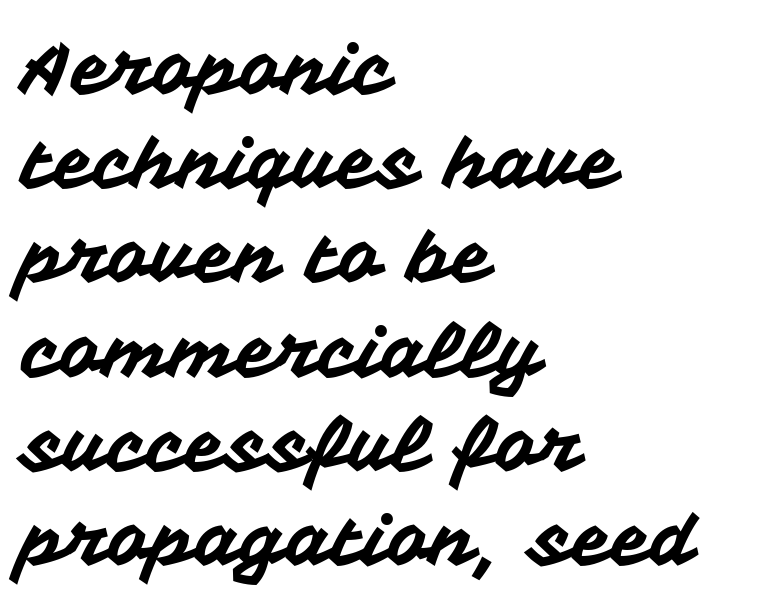
The image shows 73 px sans-serif type; set left-aligned, normal line spacing (1.29x), normal letter spacing, not underlined; medium stroke contrast and a medium x-height.
